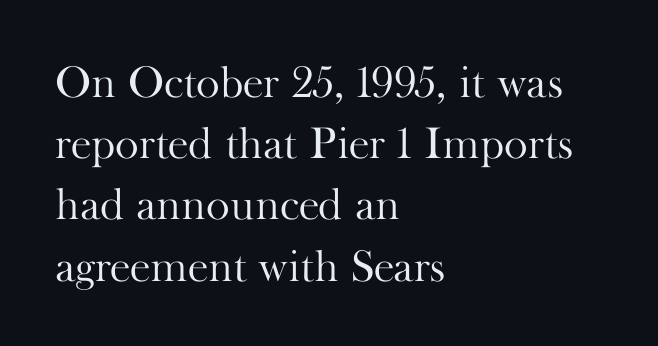
The image shows 45 px light serif type, upright; set left-aligned, normal line spacing (1.36x), normal letter spacing, not underlined; high stroke contrast and a small x-height.
